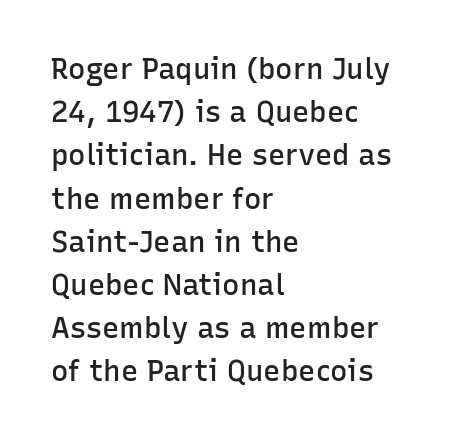
{"serif": "no", "italic": "no", "bold": "semi", "weight": "semibold", "width": "normal", "stroke_contrast": "low", "x_height": "medium", "monospaced": "no", "underline": "no", "align": "left", "line_spacing": "normal", "line_spacing_ratio": 1.49, "letter_spacing": "normal", "letter_spacing_em": 0.0, "glyph_px": 29}
